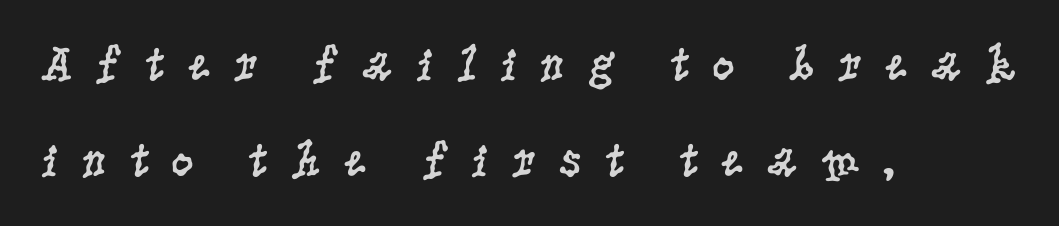
Counters stay open thanks to moderate or lighter strokes. Leftover space on each line is placed entirely after the last word. Underlining? Definitely not there. Spacing between characters has been opened up far beyond the box default. If you measured baseline to baseline, you'd find a long distance.
